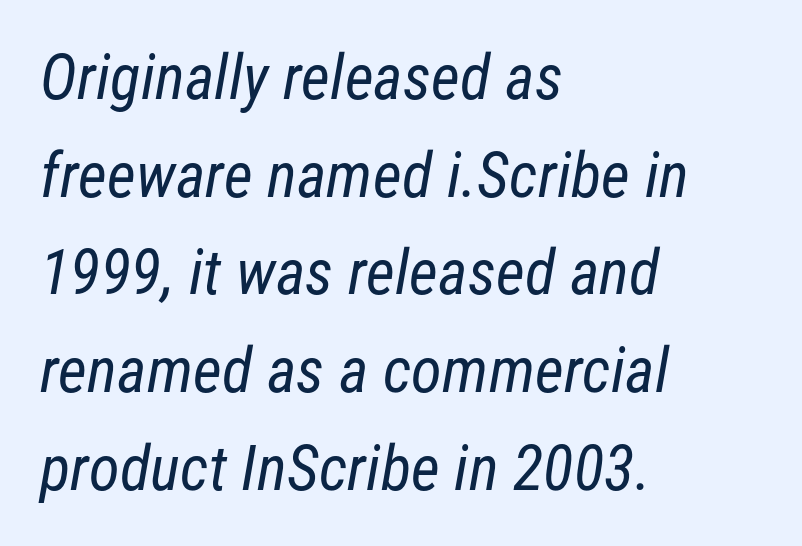
{"serif": "no", "bold": "no", "weight": "regular", "width": "condensed", "stroke_contrast": "low", "x_height": "medium", "monospaced": "no", "underline": "no", "align": "left", "line_spacing": "normal", "line_spacing_ratio": 1.55, "letter_spacing": "normal", "letter_spacing_em": 0.0, "glyph_px": 63}
